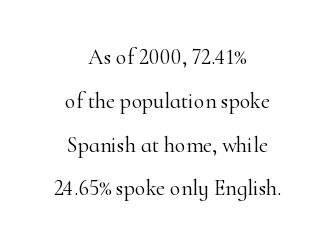
Vertical spacing — loose. Letters have the restrained weight of plain body copy at most. Words appear dense and cohesive because spacing is normal. Is there any slant? The stems are plumb. The area under the type is left untouched. Leftover space on each line is divided equally before and after the words.
